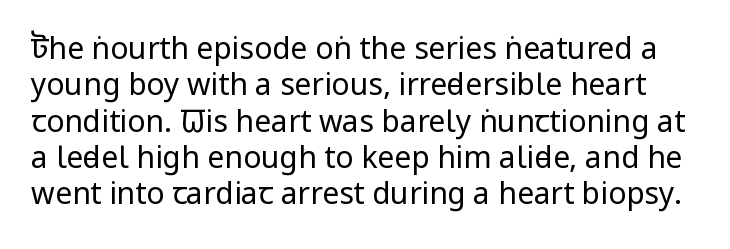
Q: Is the text bold? A: No.
Q: Is the text italic (slanted)? A: No, it is upright.
Q: Is the typeface a serif or a sans-serif typeface? A: Sans-serif.
Q: Is the text underlined? A: No.
Q: Is the spacing between letters normal or unusually wide? A: Normal.
Q: Width (condensed, normal, or wide)? A: Condensed.
Q: Stroke contrast? A: Low.
Q: x-height? A: Large.
Q: Monospaced? A: No.
